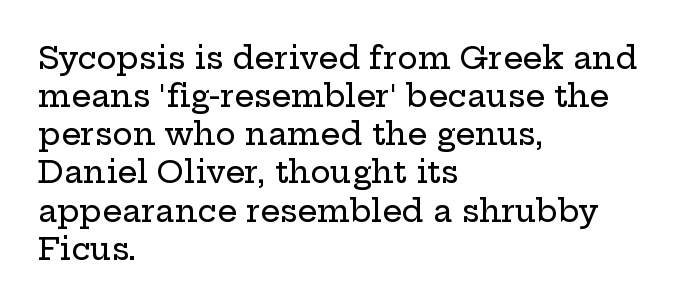
{"serif": "yes", "italic": "no", "width": "wide", "stroke_contrast": "low", "x_height": "medium", "monospaced": "no", "underline": "no", "align": "left", "line_spacing_ratio": 1.23, "letter_spacing": "normal", "letter_spacing_em": 0.0, "glyph_px": 31}
